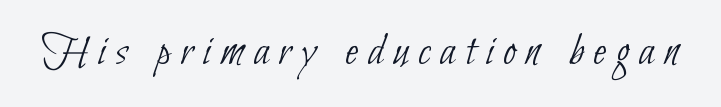
Q: Is the text bold? A: No.
Q: Is the typeface a serif or a sans-serif typeface? A: Sans-serif.
Q: Is the text underlined? A: No.
Q: Is the spacing between letters normal or unusually wide? A: Unusually wide.
Q: Width (condensed, normal, or wide)? A: Condensed.
Q: Stroke contrast? A: Low.
Q: x-height? A: Small.
Q: Monospaced? A: No.
